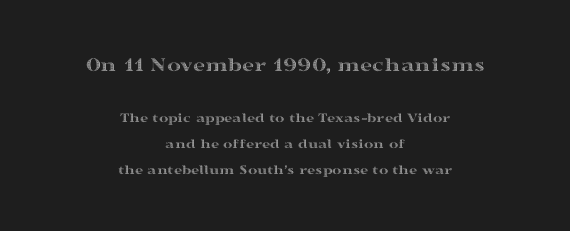
Q: Is the text italic (slanted)? A: No, it is upright.
Q: Is the text underlined? A: No.
Q: How is the paragraph aligned? A: Centered.
Q: Is the spacing between letters normal or unusually wide? A: Normal.
Q: Which block of text is set in a larger size, the first (top) or the second (bottom)? A: The first (top) one.
